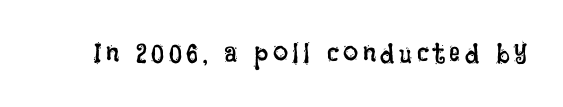
Q: Is the text bold? A: No.
Q: Is the text italic (slanted)? A: No, it is upright.
Q: Is the text underlined? A: No.
